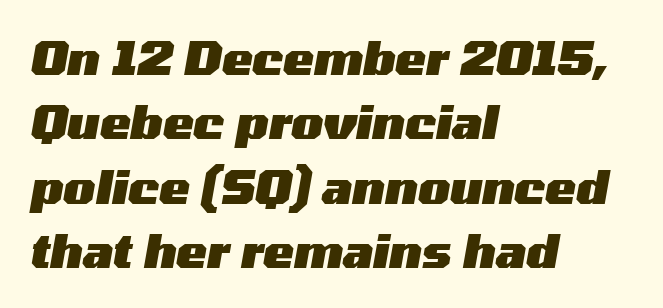
Q: Is the text bold? A: Yes.
Q: Is the text italic (slanted)? A: Yes, it leans right by about 10 degrees.
Q: Is the text underlined? A: No.
Q: How is the paragraph aligned? A: Left-aligned.
Q: Is the spacing between letters normal or unusually wide? A: Normal.
Q: Is the spacing between lines tight, normal or loose? A: Normal.
Q: Width (condensed, normal, or wide)? A: Wide.
Q: Stroke contrast? A: Medium.
Q: x-height? A: Medium.
Q: Monospaced? A: No.
